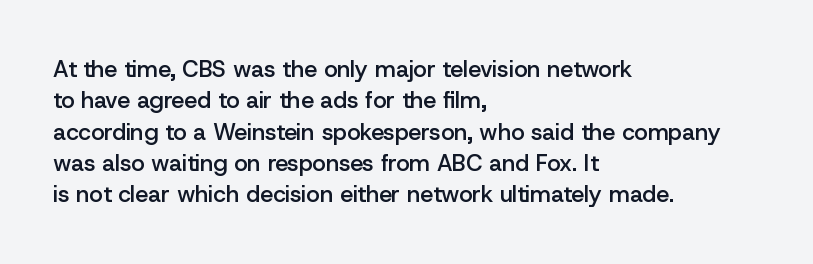
The image shows 23 px text type, upright; set left-aligned, normal line spacing (1.36x), normal letter spacing, not underlined.
